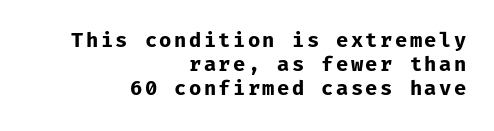
Q: Is the text bold? A: Yes.
Q: Is the text italic (slanted)? A: No, it is upright.
Q: Is the text underlined? A: No.
Q: How is the paragraph aligned? A: Right-aligned.
